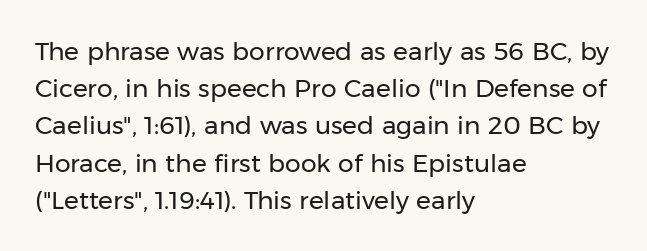
{"italic": "no", "bold": "no", "underline": "no", "align": "left", "line_spacing": "normal", "line_spacing_ratio": 1.49, "letter_spacing": "normal", "letter_spacing_em": 0.0, "glyph_px": 25}
